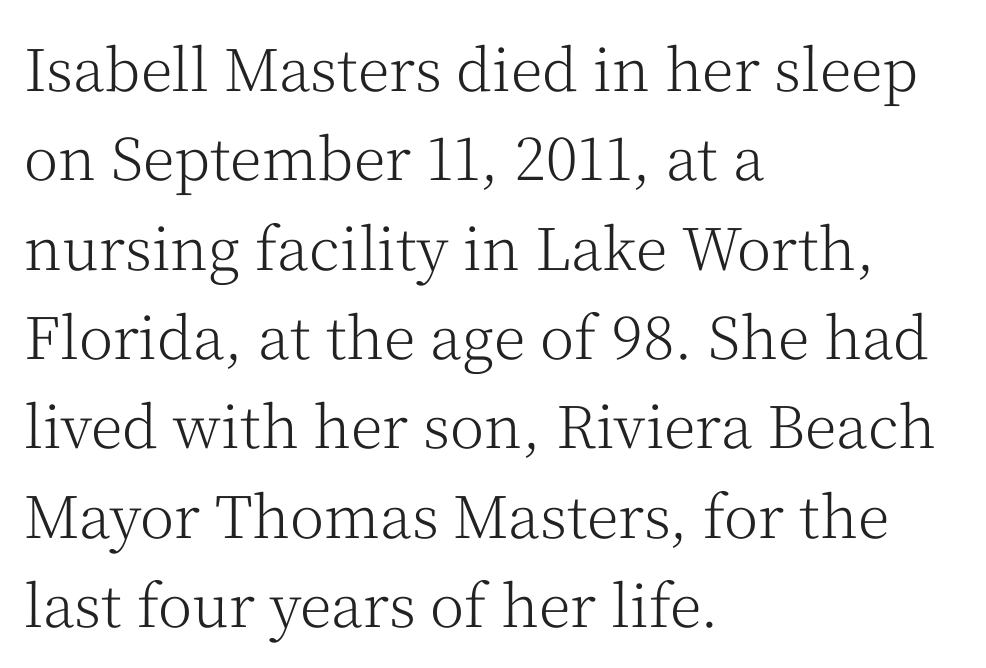
{"serif": "yes", "italic": "no", "bold": "no", "weight": "light", "width": "normal", "stroke_contrast": "medium", "x_height": "medium", "monospaced": "no", "underline": "no", "align": "left", "line_spacing": "normal", "line_spacing_ratio": 1.54, "letter_spacing": "normal", "letter_spacing_em": 0.0, "glyph_px": 58}
